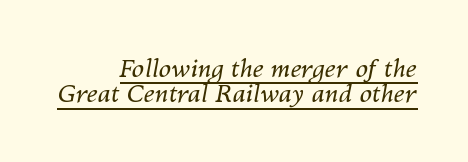
The image shows 25 px text type, italic (leaning right); set right-aligned, tight line spacing (1.02x), normal letter spacing, underlined.
